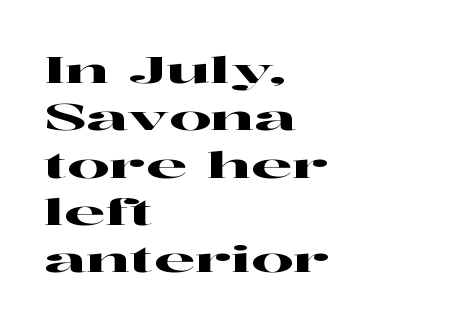
Think of a printed novel: that variable character pitch is what you see here. The type sits square on the baseline with zero lean. The designer left line spacing at the default. The characters display serif detailing at their extremities. A bare baseline throughout the passage. The gaps between neighbouring characters are ordinary and unremarkable.
